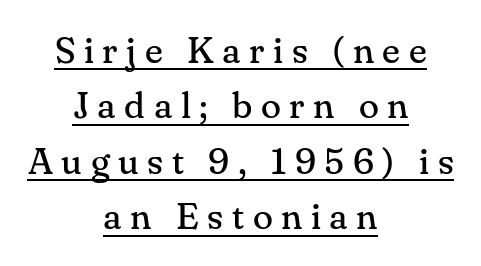
Font category for this specimen: serif. Spacing verdict: proportional, widths tailored to each character. Tracking value appears strongly positive — letters spread wide. The rendering uses a moderate line-height, typical for paragraphs. Looks like someone drew a line under every word here.
